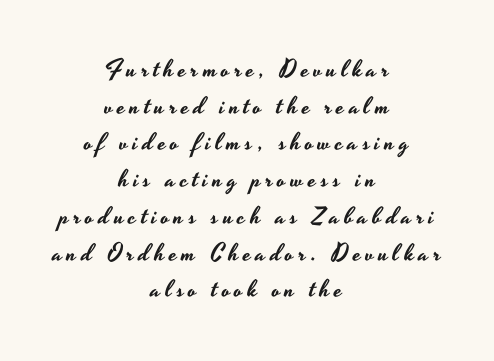
{"underline": "no", "align": "center", "line_spacing": "normal", "line_spacing_ratio": 1.53, "letter_spacing": "wide", "letter_spacing_em": 0.2, "glyph_px": 24}
